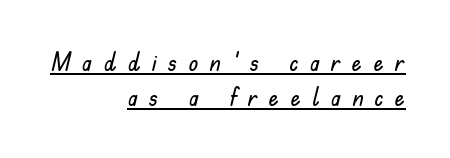
{"underline": "yes", "align": "right", "line_spacing": "normal", "line_spacing_ratio": 1.4, "letter_spacing": "wide", "letter_spacing_em": 0.45, "glyph_px": 25}
